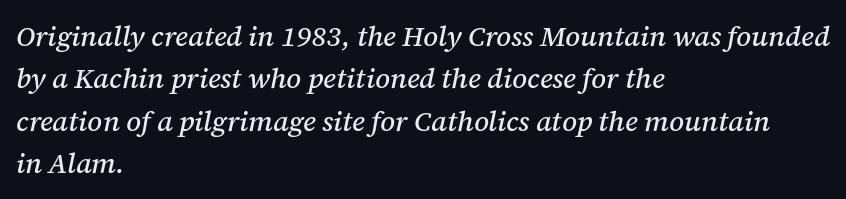
{"serif": "yes", "italic": "yes", "lean": "right", "slant_degrees": 12, "width": "normal", "stroke_contrast": "medium", "x_height": "medium", "monospaced": "no", "underline": "no", "align": "left", "line_spacing": "normal", "line_spacing_ratio": 1.51, "letter_spacing": "normal", "letter_spacing_em": 0.0, "glyph_px": 28}
